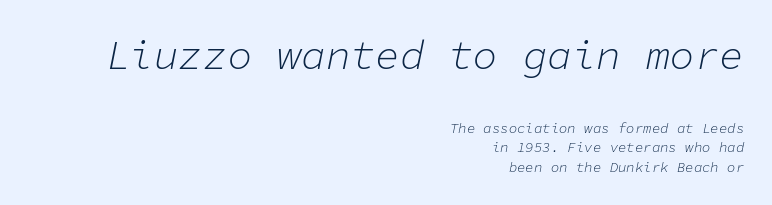
Q: Is the text bold? A: No.
Q: Is the text italic (slanted)? A: Yes, it leans right by about 11 degrees.
Q: Is the text underlined? A: No.
Q: How is the paragraph aligned? A: Right-aligned.
Q: Is the spacing between letters normal or unusually wide? A: Normal.
Q: Is the spacing between lines tight, normal or loose? A: Normal.
Q: Which block of text is set in a larger size, the first (top) or the second (bottom)? A: The first (top) one.
Q: Width (condensed, normal, or wide)? A: Normal.
Q: Stroke contrast? A: Low.
Q: x-height? A: Medium.
Q: Monospaced? A: Yes.
